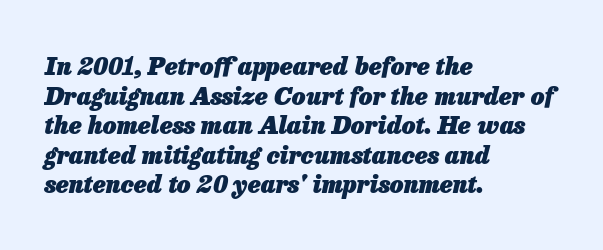
Words float on clear page, feet unadorned. A full-strength bold gives these letters their thick strokes. A classic flush-left, rag-right setting is used for this passage. Short note: letters normally spaced. Notice how the stems are inclined rather than vertical — that's the hallmark of italics.
